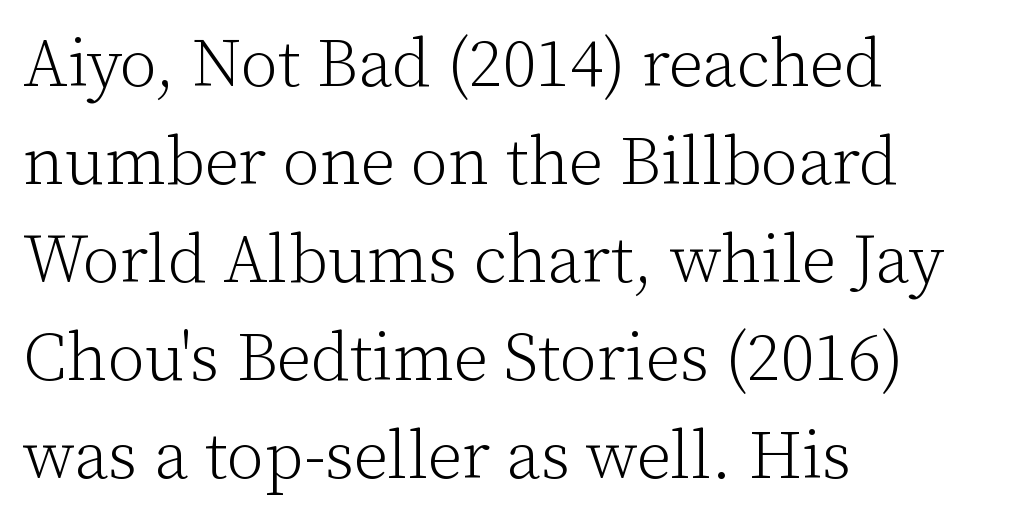
Q: Is the text bold? A: No.
Q: Is the text italic (slanted)? A: No, it is upright.
Q: Is the typeface a serif or a sans-serif typeface? A: Serif.
Q: Is the text underlined? A: No.
Q: How is the paragraph aligned? A: Left-aligned.
Q: Is the spacing between letters normal or unusually wide? A: Normal.
Q: Is the spacing between lines tight, normal or loose? A: Normal.
Q: Width (condensed, normal, or wide)? A: Normal.
Q: Stroke contrast? A: Low.
Q: x-height? A: Medium.
Q: Monospaced? A: No.
